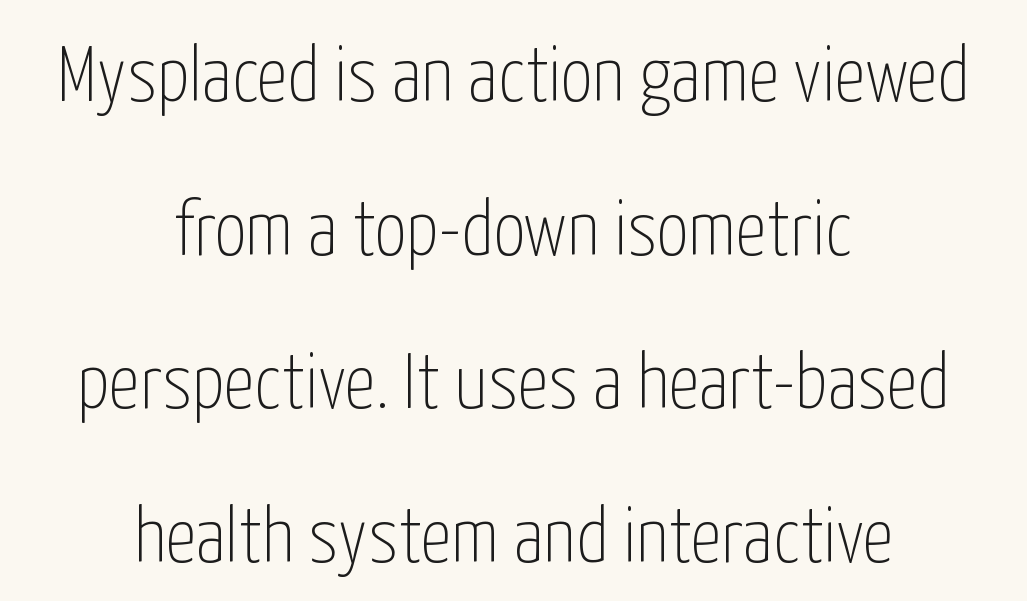
Q: Is the text bold? A: No.
Q: Is the text italic (slanted)? A: No, it is upright.
Q: Is the typeface a serif or a sans-serif typeface? A: Sans-serif.
Q: Is the text underlined? A: No.
Q: How is the paragraph aligned? A: Centered.
Q: Is the spacing between letters normal or unusually wide? A: Normal.
Q: Is the spacing between lines tight, normal or loose? A: Loose.
Q: Width (condensed, normal, or wide)? A: Condensed.
Q: Stroke contrast? A: Low.
Q: x-height? A: Medium.
Q: Monospaced? A: No.
